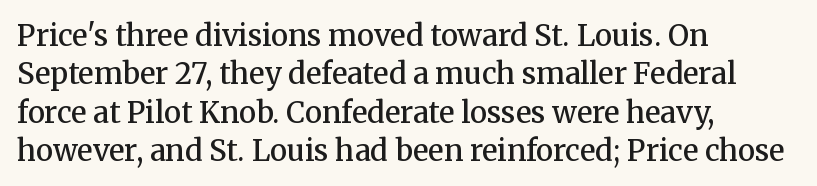
Q: Is the text bold? A: Semi-bold.
Q: Is the text italic (slanted)? A: No, it is upright.
Q: Is the typeface a serif or a sans-serif typeface? A: Serif.
Q: Is the text underlined? A: No.
Q: How is the paragraph aligned? A: Left-aligned.
Q: Is the spacing between letters normal or unusually wide? A: Normal.
Q: Is the spacing between lines tight, normal or loose? A: Normal.
Q: Width (condensed, normal, or wide)? A: Normal.
Q: Stroke contrast? A: Medium.
Q: x-height? A: Medium.
Q: Monospaced? A: No.
